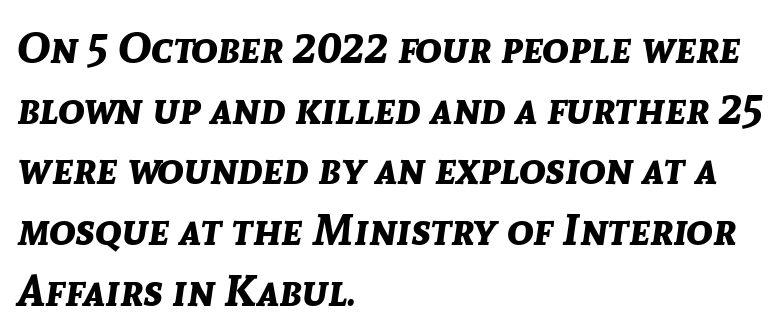
Bare-footed words on every line. The horizontal fit of the characters is conventional and even. Summary of weight: heavy, a full bold. The typography opts for an oblique posture over an upright one. Baseline-to-baseline distance is the conventional proportion of letter height. Spacing verdict: proportional, widths tailored to each character.
